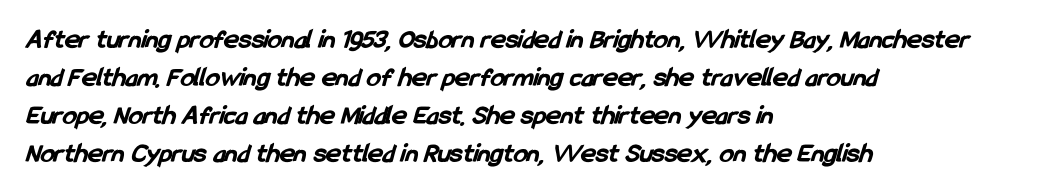
The image shows 28 px bold, condensed sans-serif type; set left-aligned, normal line spacing (1.36x), normal letter spacing, not underlined; low stroke contrast and a medium x-height.
